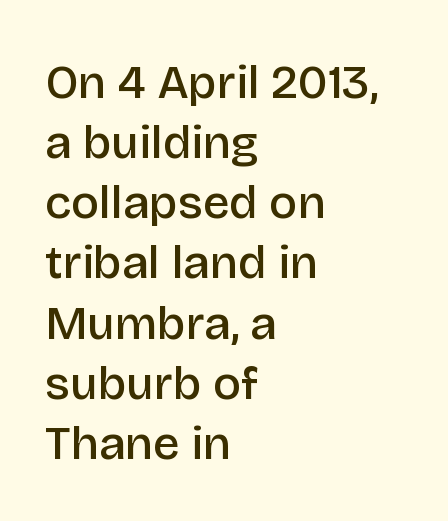
The image shows 47 px semibold sans-serif type, upright; set left-aligned, normal line spacing (1.28x), normal letter spacing, not underlined; low stroke contrast and a large x-height.
